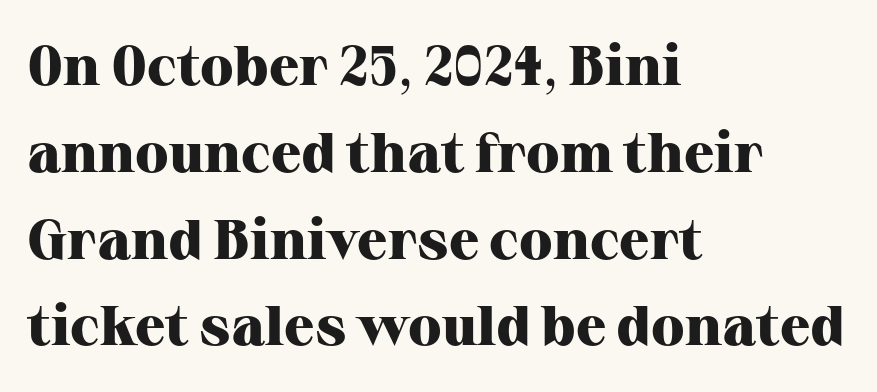
{"serif": "yes", "italic": "no", "bold": "yes", "weight": "heavy", "width": "normal", "stroke_contrast": "high", "x_height": "medium", "monospaced": "no", "underline": "no", "align": "left", "line_spacing": "normal", "line_spacing_ratio": 1.55, "letter_spacing": "normal", "letter_spacing_em": 0.0, "glyph_px": 56}
